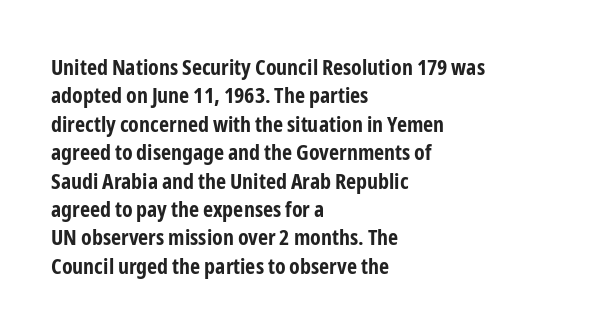
Q: Is the text bold? A: Yes.
Q: Is the text italic (slanted)? A: No, it is upright.
Q: Is the text underlined? A: No.
Q: How is the paragraph aligned? A: Left-aligned.
Q: Is the spacing between letters normal or unusually wide? A: Normal.
Q: Is the spacing between lines tight, normal or loose? A: Normal.
